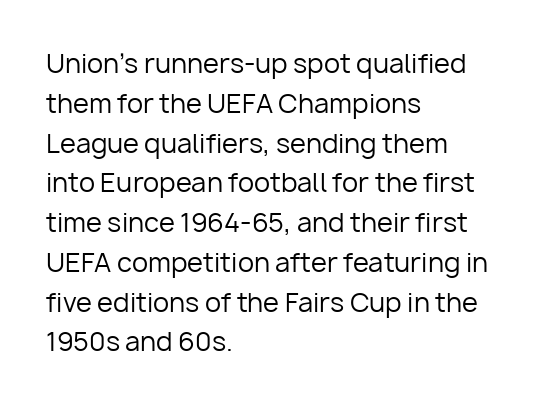
The image shows 26 px text type, upright; set left-aligned, normal line spacing (1.53x), normal letter spacing, not underlined.
